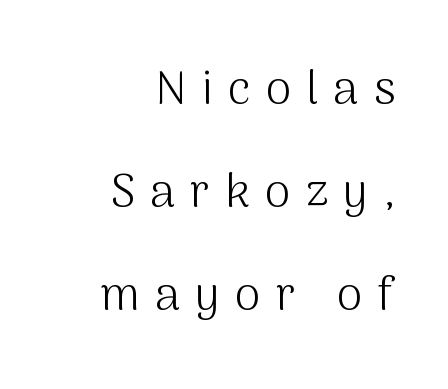
The image shows 46 px light sans-serif type, upright; set right-aligned, loose line spacing (2.24x), unusually wide letter spacing (+0.33 em), not underlined; medium stroke contrast and a medium x-height.
